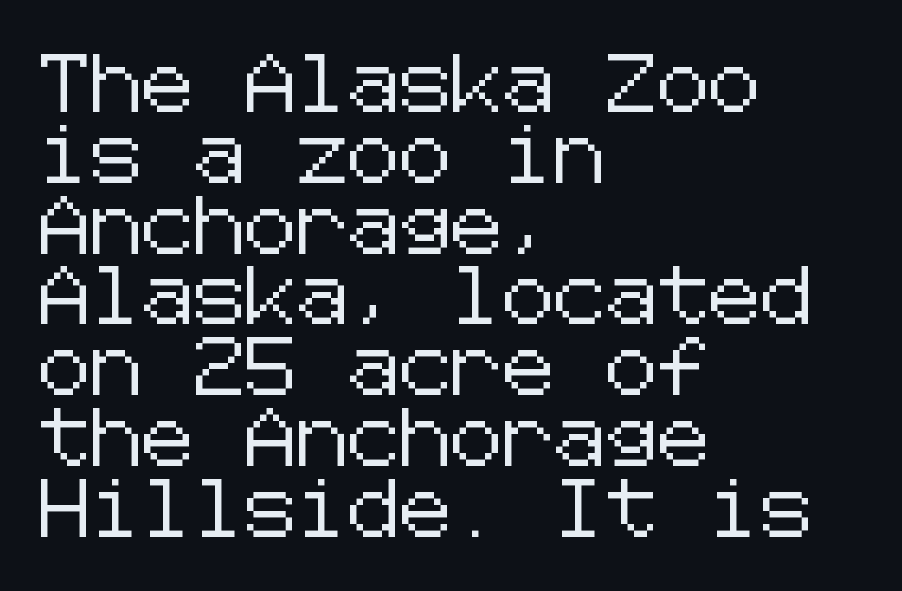
{"serif": "no", "italic": "no", "width": "normal", "stroke_contrast": "low", "x_height": "medium", "underline": "no", "align": "left", "line_spacing_ratio": 1.22, "letter_spacing": "normal", "letter_spacing_em": 0.0, "glyph_px": 58}
